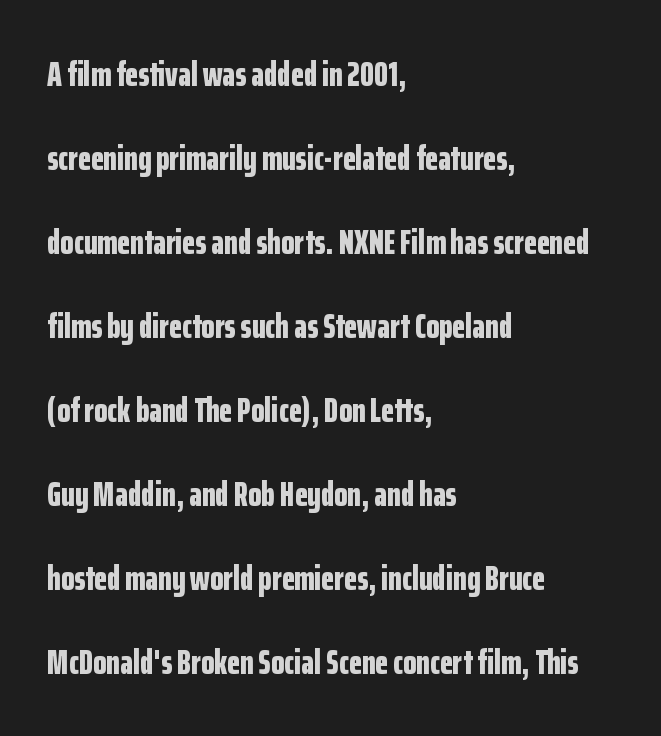
{"serif": "no", "italic": "no", "bold": "yes", "weight": "bold", "width": "condensed", "stroke_contrast": "low", "x_height": "medium", "monospaced": "no", "underline": "no", "align": "left", "line_spacing": "loose", "line_spacing_ratio": 2.47, "letter_spacing": "normal", "letter_spacing_em": 0.0, "glyph_px": 34}
